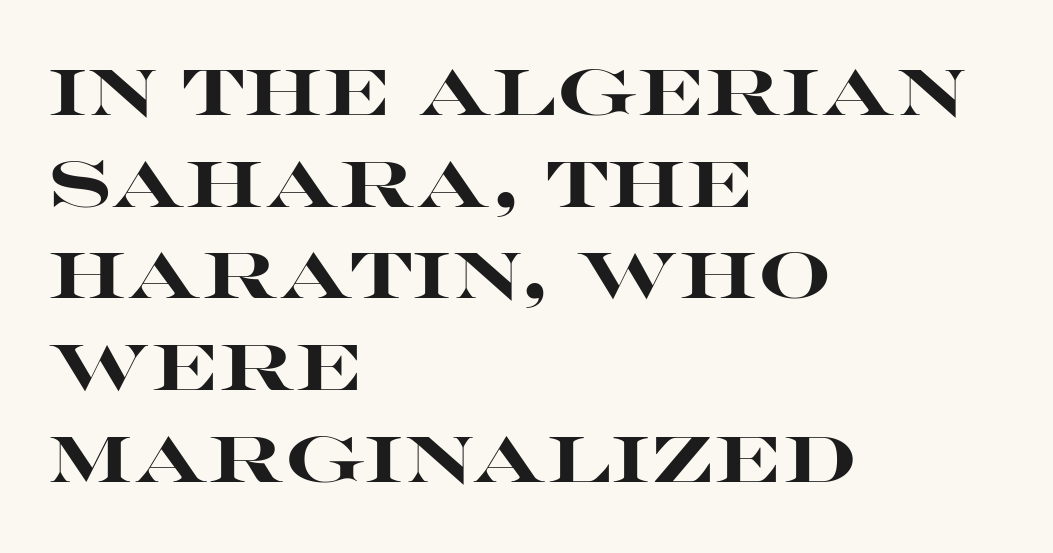
Q: Is the text bold? A: Yes.
Q: Is the text italic (slanted)? A: No, it is upright.
Q: Is the typeface a serif or a sans-serif typeface? A: Serif.
Q: Is the text underlined? A: No.
Q: How is the paragraph aligned? A: Left-aligned.
Q: Is the spacing between letters normal or unusually wide? A: Normal.
Q: Is the spacing between lines tight, normal or loose? A: Normal.
Q: Width (condensed, normal, or wide)? A: Wide.
Q: Stroke contrast? A: High.
Q: x-height? A: Large.
Q: Monospaced? A: No.
